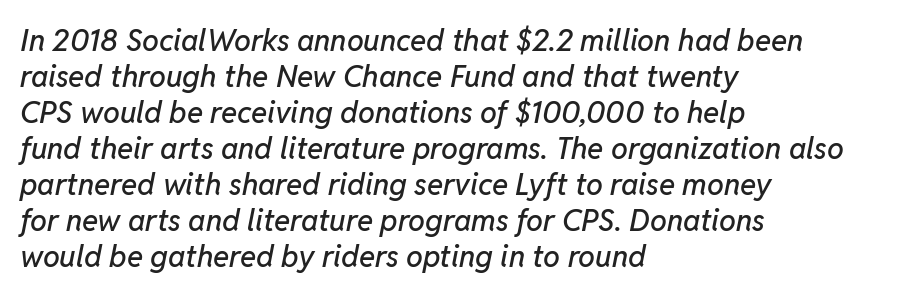
{"italic": "yes", "lean": "right", "slant_degrees": 11, "width": "normal", "stroke_contrast": "low", "x_height": "medium", "monospaced": "no", "underline": "no", "align": "left", "line_spacing_ratio": 1.2, "letter_spacing": "normal", "letter_spacing_em": 0.0, "glyph_px": 30}
